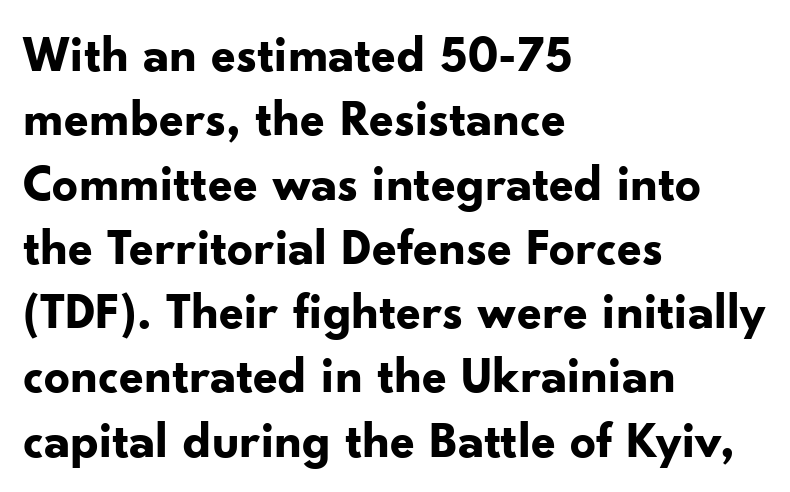
{"serif": "no", "italic": "no", "bold": "yes", "weight": "bold", "width": "normal", "stroke_contrast": "low", "x_height": "small", "monospaced": "no", "underline": "no", "align": "left", "line_spacing": "normal", "line_spacing_ratio": 1.26, "letter_spacing": "normal", "letter_spacing_em": 0.0, "glyph_px": 51}
